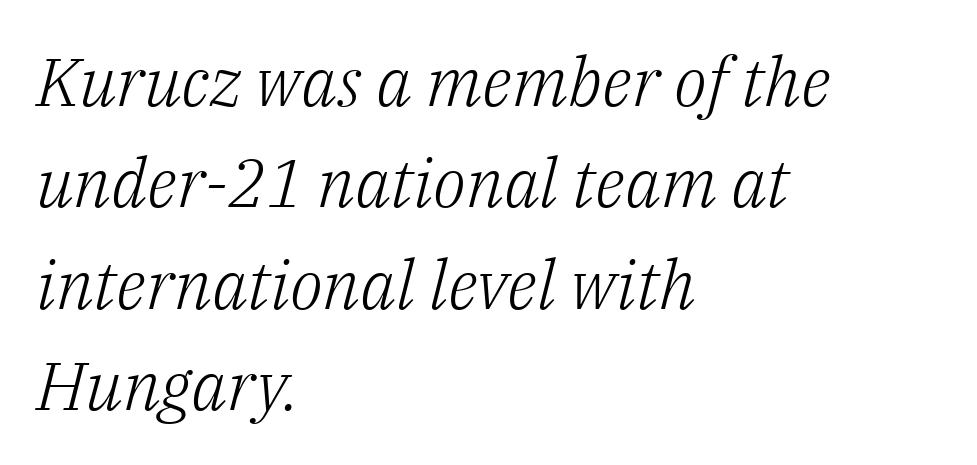
The image shows 68 px light serif type, italic (leaning right); set left-aligned, normal line spacing (1.49x), normal letter spacing, not underlined; low stroke contrast and a medium x-height.
